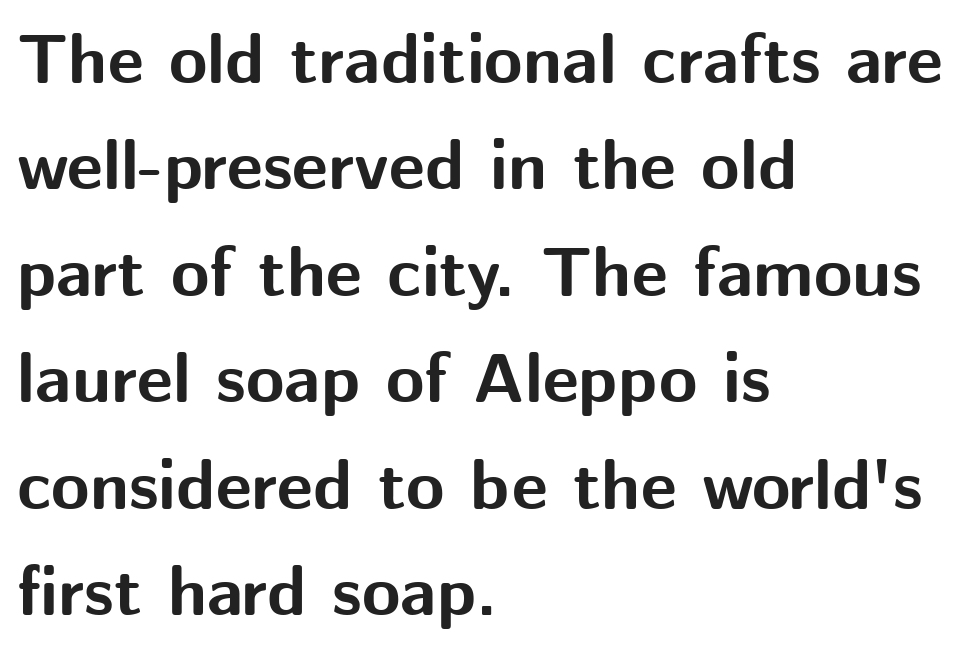
The image shows 70 px bold sans-serif type, upright; set left-aligned, normal line spacing (1.52x), normal letter spacing, not underlined; medium stroke contrast and a medium x-height.
